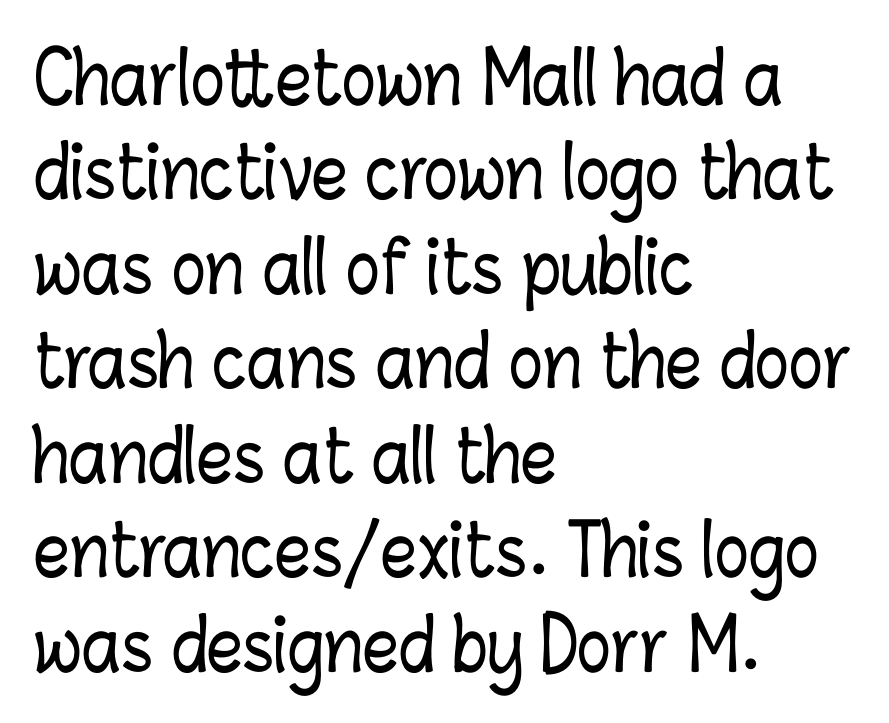
The image shows 71 px condensed type, upright; set left-aligned, normal line spacing (1.33x), normal letter spacing, not underlined; low stroke contrast and a medium x-height.
